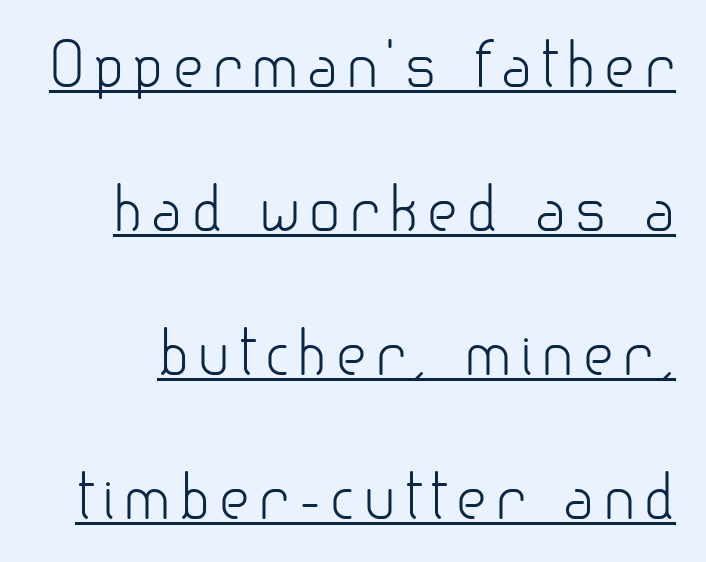
{"serif": "no", "italic": "no", "bold": "no", "weight": "light", "width": "normal", "stroke_contrast": "low", "x_height": "small", "monospaced": "no", "underline": "yes", "line_spacing": "loose", "line_spacing_ratio": 2.4, "glyph_px": 60}
